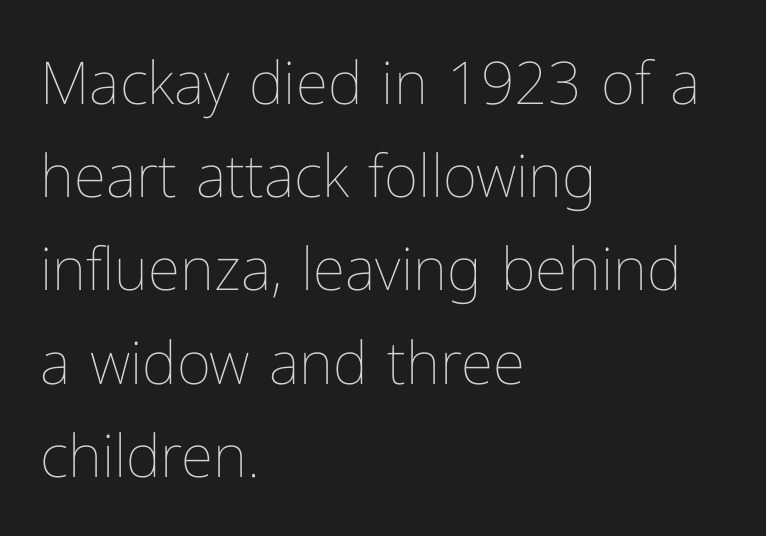
Has an underline been added? It has not. The space between consecutive lines is moderate. Does the lettering tilt? It doesn't — this is upright. A typesetter would call this proportional, since set widths differ per character.
